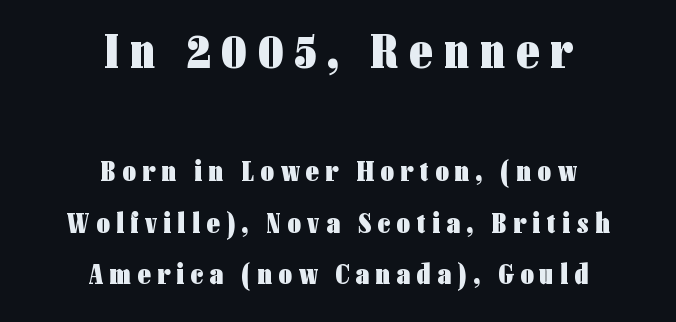
Q: Is the text bold? A: Yes.
Q: Is the text italic (slanted)? A: No, it is upright.
Q: Is the typeface a serif or a sans-serif typeface? A: Sans-serif.
Q: Is the text underlined? A: No.
Q: How is the paragraph aligned? A: Centered.
Q: Is the spacing between letters normal or unusually wide? A: Unusually wide.
Q: Which block of text is set in a larger size, the first (top) or the second (bottom)? A: The first (top) one.
Q: Width (condensed, normal, or wide)? A: Condensed.
Q: Stroke contrast? A: Low.
Q: x-height? A: Medium.
Q: Monospaced? A: No.
